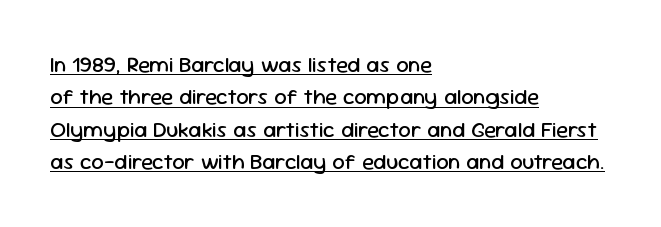
The image shows 22 px text type, upright; set left-aligned, normal line spacing (1.47x), normal letter spacing, underlined.
